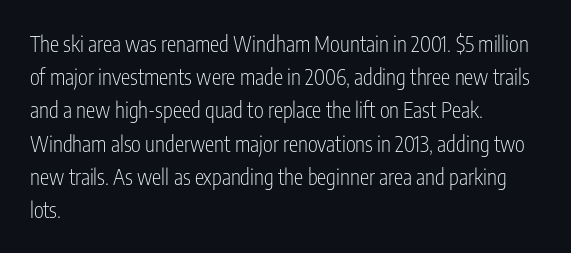
{"italic": "no", "bold": "no", "underline": "no", "align": "left", "line_spacing": "normal", "line_spacing_ratio": 1.58, "letter_spacing": "normal", "letter_spacing_em": 0.0, "glyph_px": 21}
